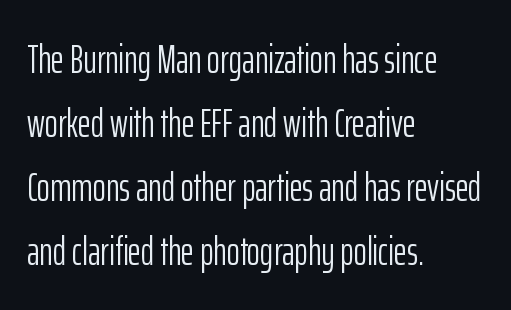
Q: Is the text bold? A: No.
Q: Is the text italic (slanted)? A: No, it is upright.
Q: Is the typeface a serif or a sans-serif typeface? A: Sans-serif.
Q: Is the text underlined? A: No.
Q: How is the paragraph aligned? A: Left-aligned.
Q: Is the spacing between letters normal or unusually wide? A: Normal.
Q: Is the spacing between lines tight, normal or loose? A: Normal.
Q: Width (condensed, normal, or wide)? A: Condensed.
Q: Stroke contrast? A: Low.
Q: x-height? A: Medium.
Q: Monospaced? A: No.
